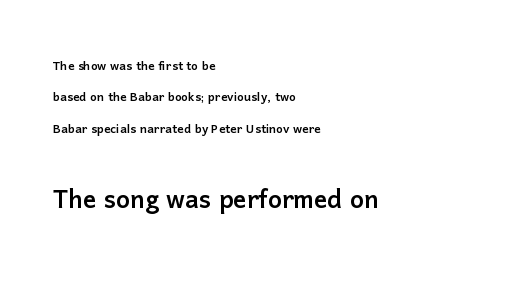
The image shows 33 px sans-serif type, upright; set left-aligned, loose line spacing (1.96x), normal letter spacing, not underlined; the second (bottom) block is 2.06x larger; low stroke contrast and a medium x-height.
